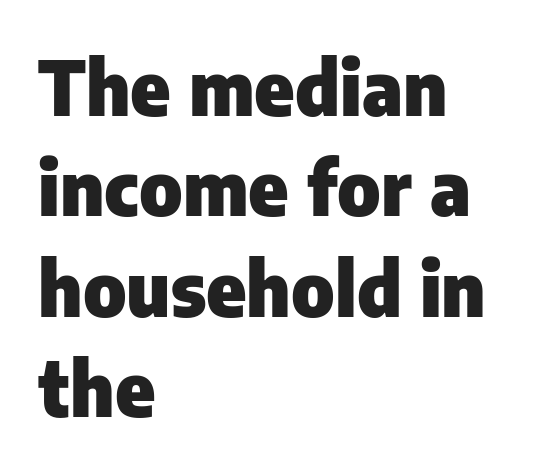
Q: Is the text bold? A: Yes.
Q: Is the text italic (slanted)? A: No, it is upright.
Q: Is the typeface a serif or a sans-serif typeface? A: Sans-serif.
Q: Is the text underlined? A: No.
Q: How is the paragraph aligned? A: Left-aligned.
Q: Is the spacing between letters normal or unusually wide? A: Normal.
Q: Is the spacing between lines tight, normal or loose? A: Normal.
Q: Width (condensed, normal, or wide)? A: Normal.
Q: Stroke contrast? A: Low.
Q: x-height? A: Medium.
Q: Monospaced? A: No.
